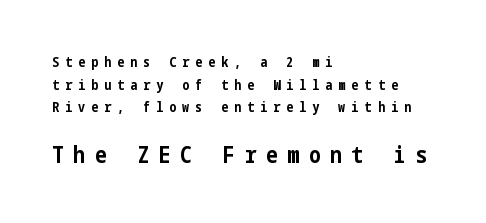
Clear beneath every line of the passage. Glyph-to-glyph distance is far greater than everyday printed text. Short and long lines alike share a common starting point at left. Bold? Absolutely — the strokes are thick and heavy. These lines were composed using upright roman letters.
